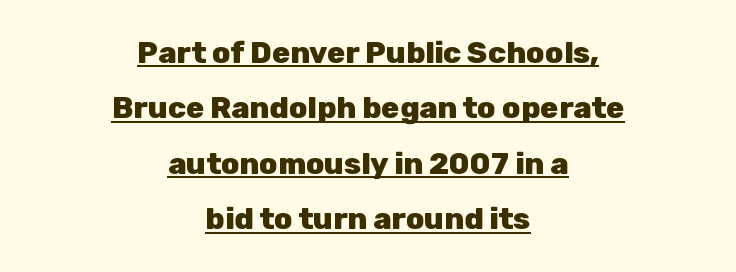
Q: Is the text bold? A: Yes.
Q: Is the text italic (slanted)? A: No, it is upright.
Q: Is the typeface a serif or a sans-serif typeface? A: Sans-serif.
Q: Is the text underlined? A: Yes.
Q: How is the paragraph aligned? A: Centered.
Q: Is the spacing between letters normal or unusually wide? A: Normal.
Q: Width (condensed, normal, or wide)? A: Normal.
Q: Stroke contrast? A: Low.
Q: x-height? A: Medium.
Q: Monospaced? A: No.
